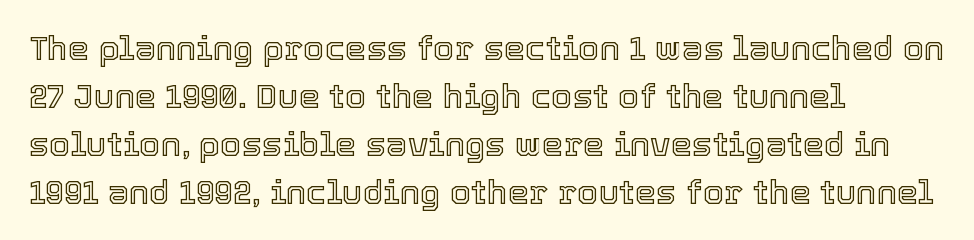
{"italic": "no", "width": "normal", "x_height": "medium", "monospaced": "no", "underline": "no", "align": "left", "line_spacing": "normal", "line_spacing_ratio": 1.41, "letter_spacing": "normal", "letter_spacing_em": 0.0, "glyph_px": 34}
